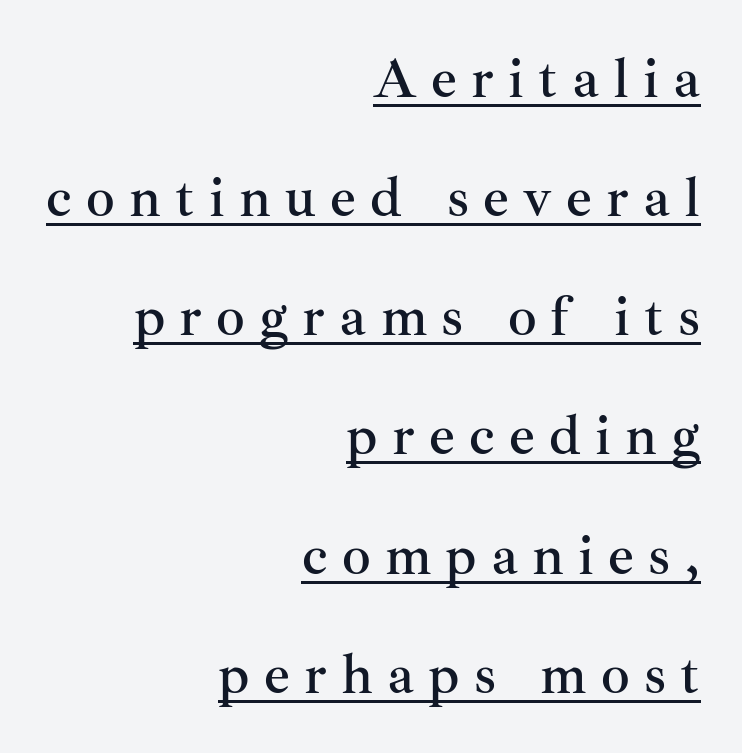
The image shows 57 px serif type, upright; set right-aligned, loose line spacing (2.09x), unusually wide letter spacing (+0.25 em), underlined; medium stroke contrast and a small x-height.
